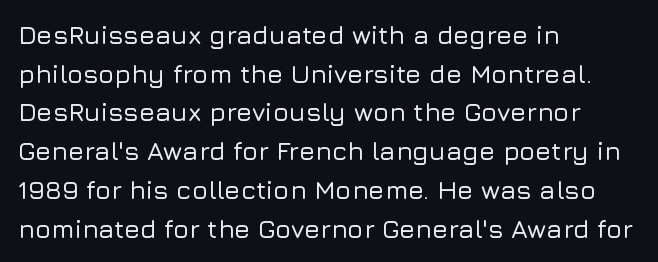
Q: Is the text italic (slanted)? A: No, it is upright.
Q: Is the text underlined? A: No.
Q: How is the paragraph aligned? A: Left-aligned.
Q: Is the spacing between letters normal or unusually wide? A: Normal.
Q: Is the spacing between lines tight, normal or loose? A: Normal.
